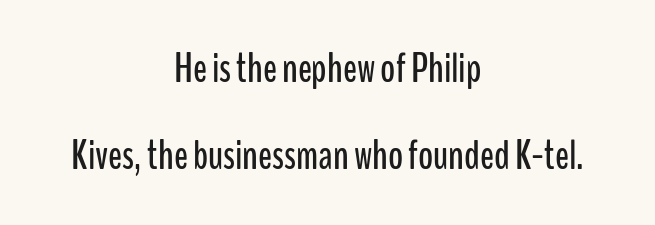
Q: Is the text italic (slanted)? A: No, it is upright.
Q: Is the typeface a serif or a sans-serif typeface? A: Sans-serif.
Q: Is the text underlined? A: No.
Q: How is the paragraph aligned? A: Centered.
Q: Is the spacing between letters normal or unusually wide? A: Normal.
Q: Is the spacing between lines tight, normal or loose? A: Loose.
Q: Width (condensed, normal, or wide)? A: Condensed.
Q: Stroke contrast? A: Low.
Q: x-height? A: Medium.
Q: Monospaced? A: No.
